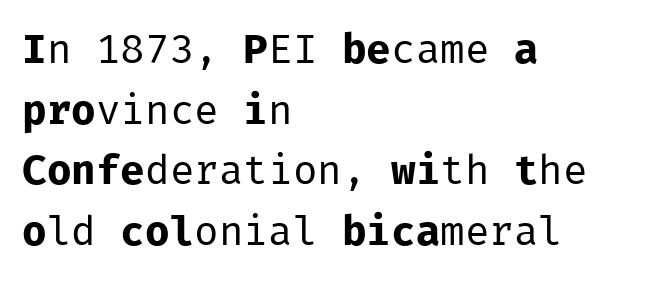
Reading down the column, the eye jumps a familiar distance to each next line. These lines are composed in type without serifs. No word sits above an underline. Typeset ragged right — the left edge is the straight one. Each letter, wide or thin by design, is forced into the same width here. No heavy texture on the line: the type isn't bold.
